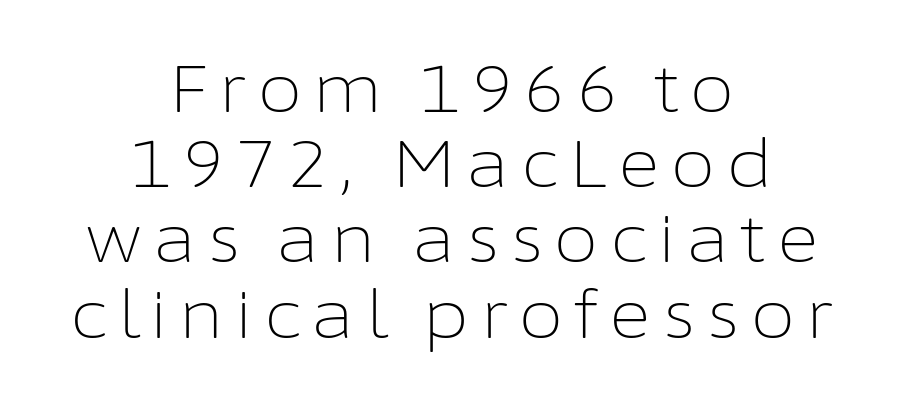
No word sits above an underline. This block would grow much taller if given ordinary leading; it's compressed now. Neither beginnings nor endings align; midpoints do. The typeface has the unassuming heft of standard copy or less. A typesetter would mark this as roman, not italic.
